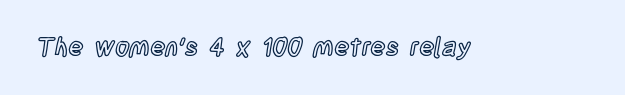
Characters follow at the spacing the type designer built in. The words here are not underlined.
